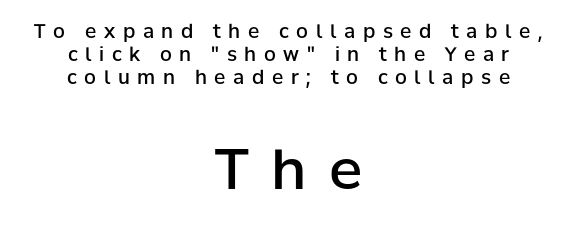
{"serif": "no", "italic": "no", "bold": "semi", "weight": "semibold", "width": "normal", "stroke_contrast": "low", "x_height": "medium", "monospaced": "no", "underline": "no", "align": "center", "line_spacing_ratio": 1.2, "letter_spacing": "wide", "letter_spacing_em": 0.4, "larger_block": "second", "size_ratio": 2.95, "glyph_px": 56}
